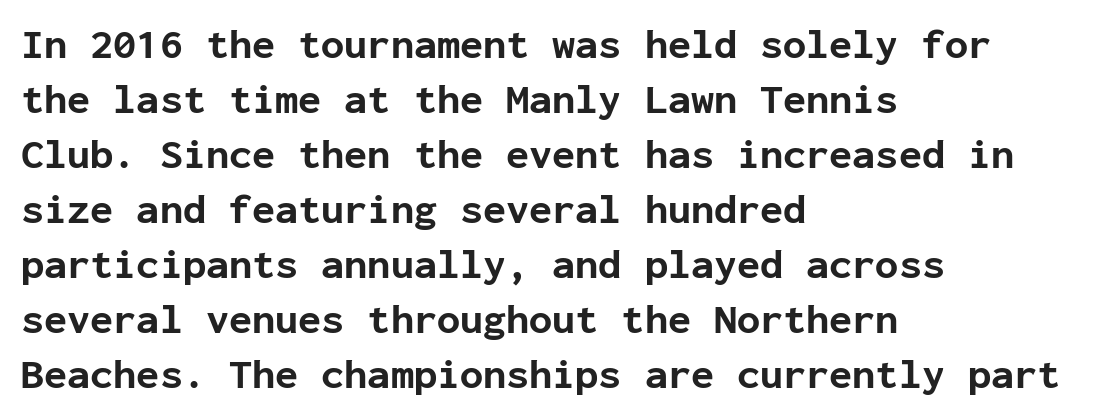
The image shows 42 px bold sans-serif type, upright, monospaced; set left-aligned, normal line spacing (1.31x), normal letter spacing, not underlined; low stroke contrast and a medium x-height.
